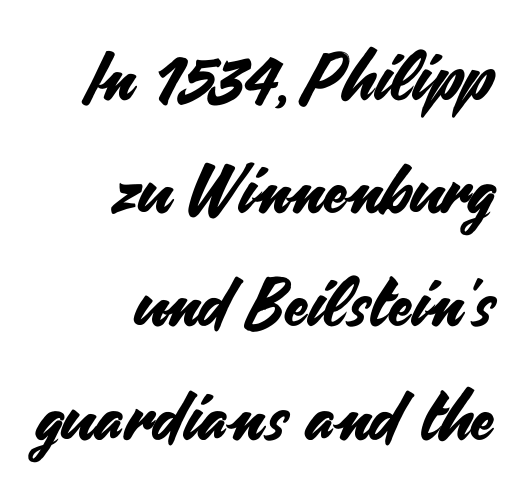
{"serif": "no", "width": "normal", "stroke_contrast": "medium", "x_height": "small", "monospaced": "no", "underline": "no", "align": "right", "line_spacing": "normal", "line_spacing_ratio": 1.69, "letter_spacing": "normal", "letter_spacing_em": 0.0, "glyph_px": 67}
